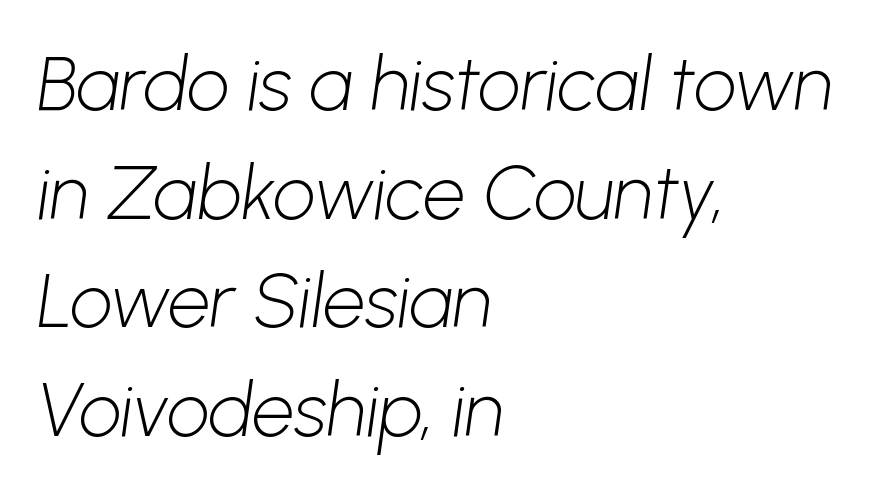
The image shows 75 px light sans-serif type; set left-aligned, normal line spacing (1.45x), normal letter spacing, not underlined; low stroke contrast and a medium x-height.
